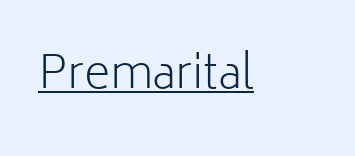
In terms of letterform style, serifs are entirely absent. Here the designer chose a conventional face with non-uniform glyph widths. Compared with a typical body face, this is equally light or lighter still. Students, note that the glyphs here touch the page at normal intervals. Style check: upright.
